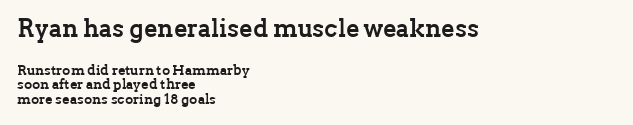
Q: Is the text bold? A: Yes.
Q: Is the text italic (slanted)? A: No, it is upright.
Q: Is the text underlined? A: No.
Q: How is the paragraph aligned? A: Left-aligned.
Q: Is the spacing between letters normal or unusually wide? A: Normal.
Q: Is the spacing between lines tight, normal or loose? A: Tight.
Q: Which block of text is set in a larger size, the first (top) or the second (bottom)? A: The first (top) one.
